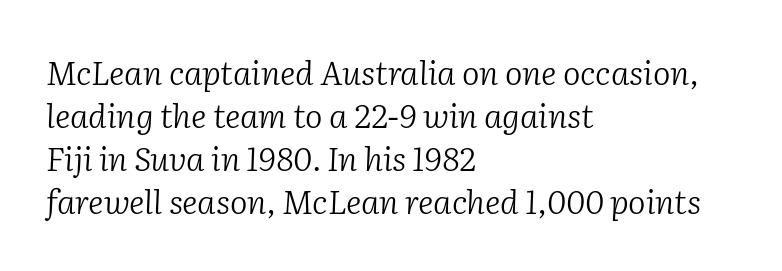
The image shows 33 px light serif type, italic (leaning right); set left-aligned, normal line spacing (1.3x), normal letter spacing, not underlined; low stroke contrast and a medium x-height.
